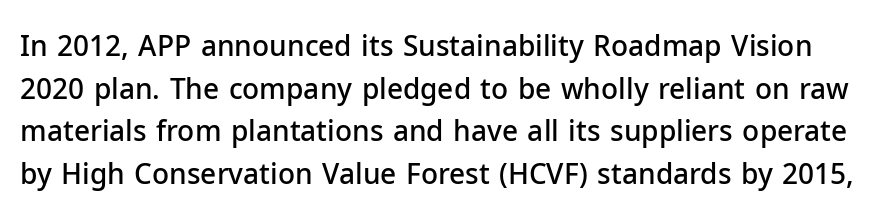
Q: Is the text bold? A: Semi-bold.
Q: Is the text italic (slanted)? A: No, it is upright.
Q: Is the typeface a serif or a sans-serif typeface? A: Sans-serif.
Q: Is the text underlined? A: No.
Q: Is the spacing between letters normal or unusually wide? A: Normal.
Q: Is the spacing between lines tight, normal or loose? A: Normal.
Q: Width (condensed, normal, or wide)? A: Normal.
Q: Stroke contrast? A: Low.
Q: x-height? A: Medium.
Q: Monospaced? A: No.
